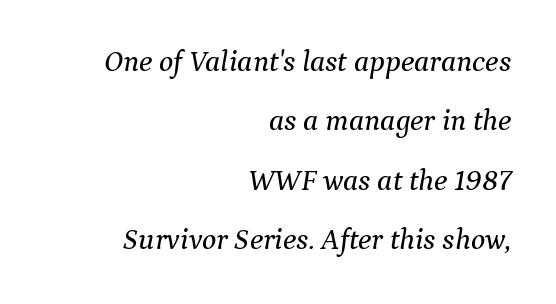
The image shows 30 px serif type, italic (leaning right); set right-aligned, loose line spacing (1.98x), normal letter spacing, not underlined; medium stroke contrast and a medium x-height.
